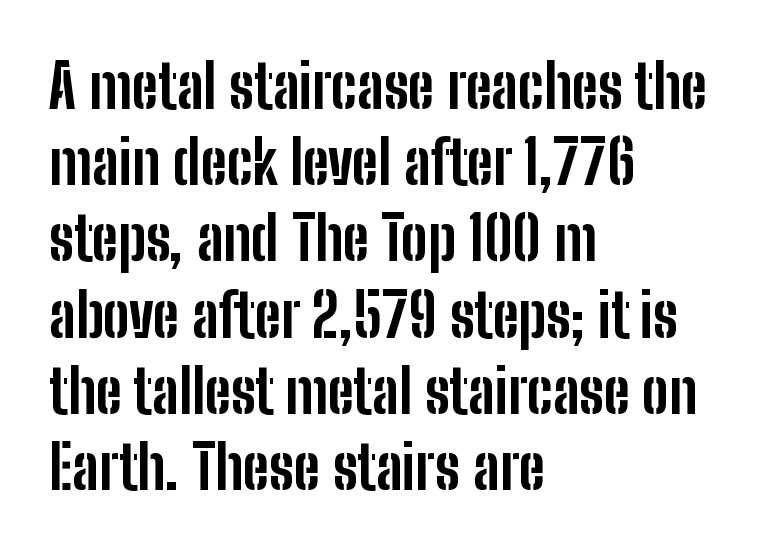
The block of text has a typical density, with ordinary space between rows. Notice how the stems are strictly vertical — no italics here. Note the varied advance widths — an 'i' is clearly narrower than an 'm'. Look at the stroke-to-counter ratio: heavy, a bold. Descenders hang freely into open space.
